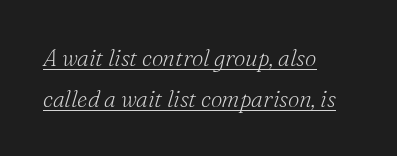
This sample uses plain, unmodified letter spacing. Vertical stems look standard width or narrower in stroke. The glyphs look as if they've been sheared to an angle. Reading down the block, your eye returns to a fixed left position each line. The string is rendered with underlining switched on.
